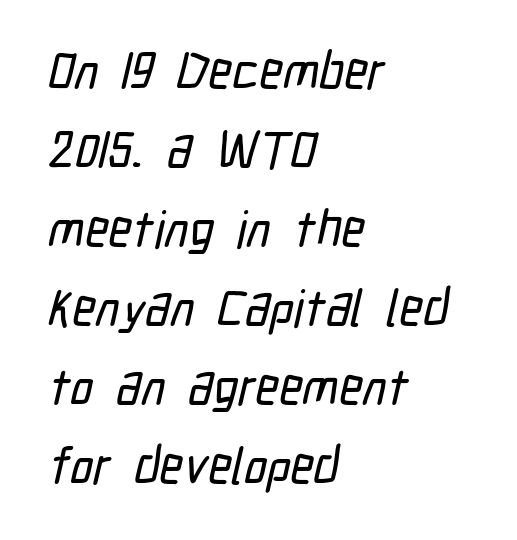
The image shows 51 px condensed sans-serif type; set left-aligned, normal line spacing (1.55x), normal letter spacing, not underlined; low stroke contrast and a medium x-height.
